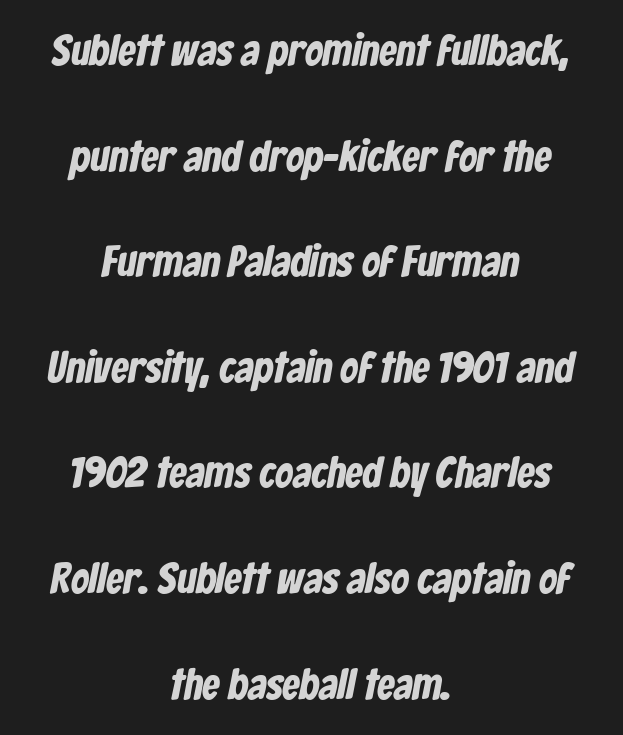
This sample has the flowing, uneven cadence of proportional lettering. Standard letterfit; no display-style spreading of the glyphs. Airy leading. Is the block centered? Yes — each line is placed symmetrically about the middle. The text was rendered using a sans face with plain stroke endings. Plain, unruled lines of type.
